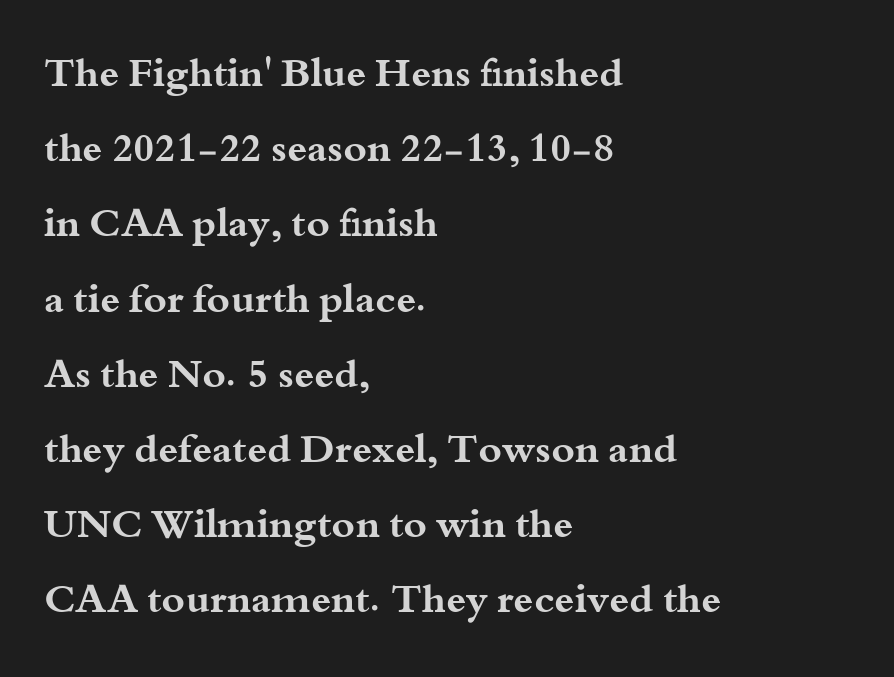
Q: Is the text bold? A: Yes.
Q: Is the text italic (slanted)? A: No, it is upright.
Q: Is the typeface a serif or a sans-serif typeface? A: Serif.
Q: Is the text underlined? A: No.
Q: How is the paragraph aligned? A: Left-aligned.
Q: Is the spacing between letters normal or unusually wide? A: Normal.
Q: Width (condensed, normal, or wide)? A: Wide.
Q: Stroke contrast? A: Medium.
Q: x-height? A: Small.
Q: Monospaced? A: No.
